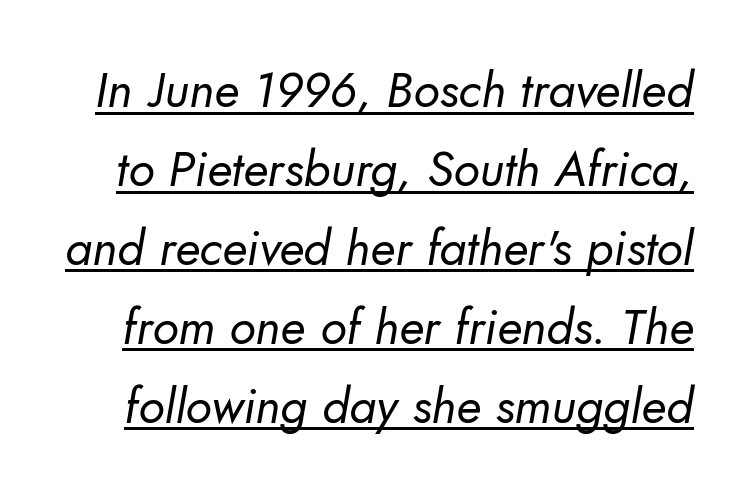
Q: Is the text bold? A: No.
Q: Is the typeface a serif or a sans-serif typeface? A: Sans-serif.
Q: Is the text underlined? A: Yes.
Q: Is the spacing between letters normal or unusually wide? A: Normal.
Q: Is the spacing between lines tight, normal or loose? A: Normal.
Q: Width (condensed, normal, or wide)? A: Normal.
Q: Stroke contrast? A: Low.
Q: x-height? A: Small.
Q: Monospaced? A: No.
